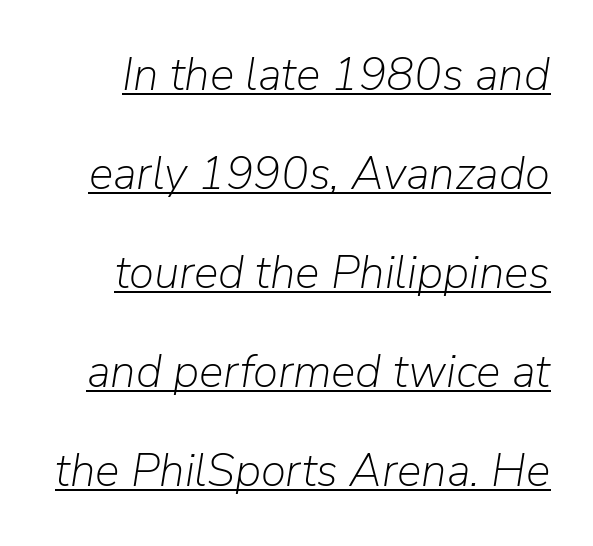
Regarding leading, the lines here are spaced well apart. The cut favours lightness, reaching ordinary text weight at its darkest. These lines were composed using italics. Compared with typical body copy, the letter spacing here is the same. Descenders here cross a horizontal rule under the line.
